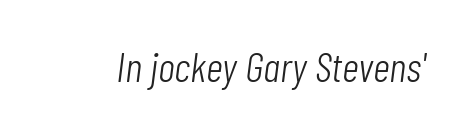
Q: Is the text bold? A: No.
Q: Is the text italic (slanted)? A: Yes, it leans right by about 7 degrees.
Q: Is the text underlined? A: No.
Q: Is the spacing between letters normal or unusually wide? A: Normal.
Q: Width (condensed, normal, or wide)? A: Condensed.
Q: Stroke contrast? A: Low.
Q: x-height? A: Medium.
Q: Monospaced? A: No.
